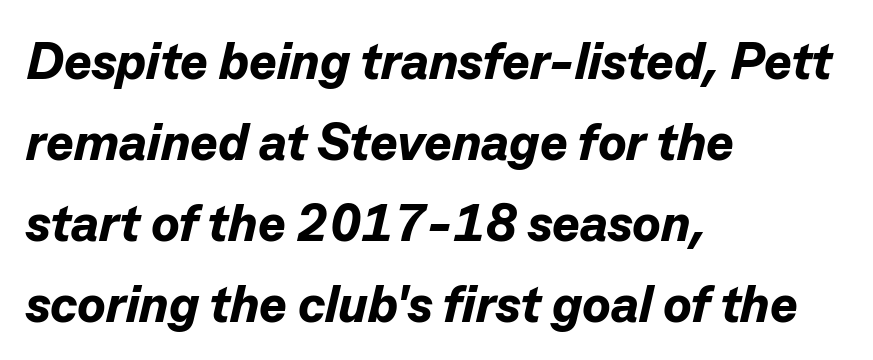
Q: Is the text bold? A: Yes.
Q: Is the text italic (slanted)? A: Yes, it leans right by about 13 degrees.
Q: Is the text underlined? A: No.
Q: How is the paragraph aligned? A: Left-aligned.
Q: Is the spacing between letters normal or unusually wide? A: Normal.
Q: Is the spacing between lines tight, normal or loose? A: Normal.
Q: Width (condensed, normal, or wide)? A: Normal.
Q: Stroke contrast? A: Low.
Q: x-height? A: Medium.
Q: Monospaced? A: No.
